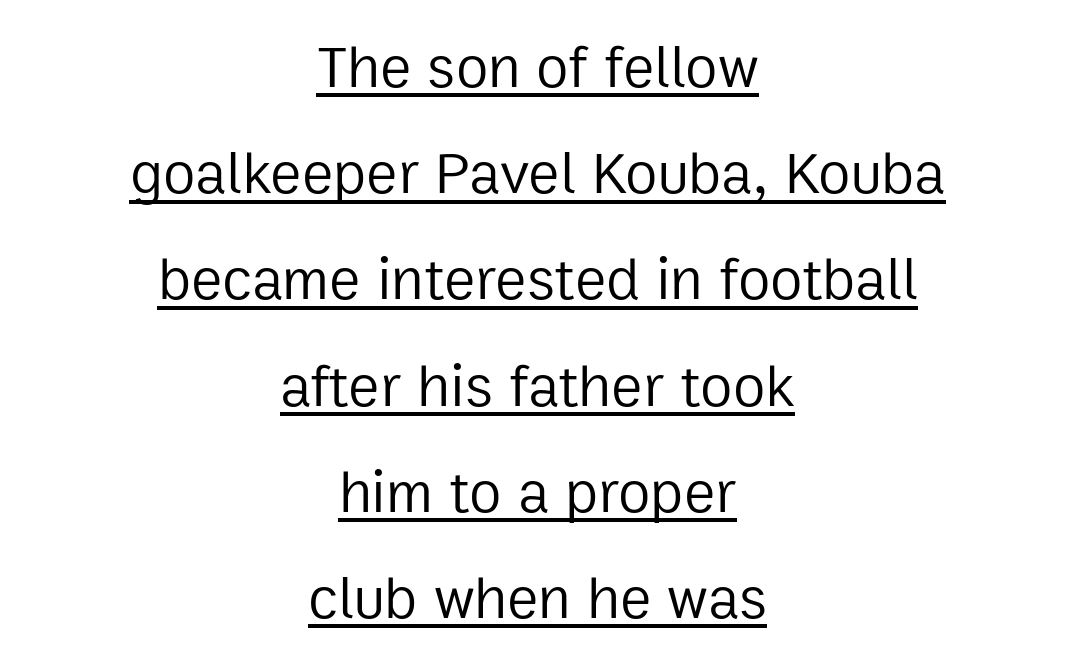
Short and long lines alike share a common midpoint. Ascenders rise straight up at ninety degrees. This rendering employs a face without finishing strokes, i.e., a sans-serif. The typeface has the unassuming heft of standard copy or less. Check the space under the baseline: a stroke is drawn there. Short note: letters normally spaced.
